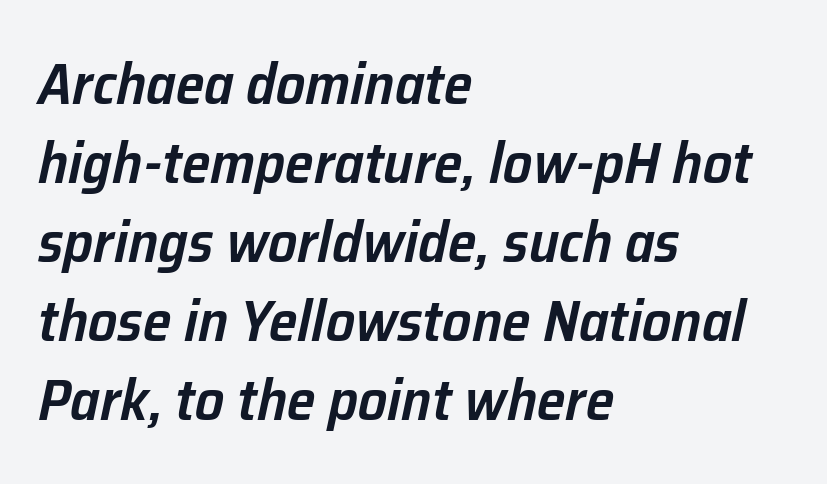
The passage shown is typed in a proportional face where columns would drift. The whole block is typeset with a tilt. Left-aligned paragraph, ragged on the right. Underline: absent.
